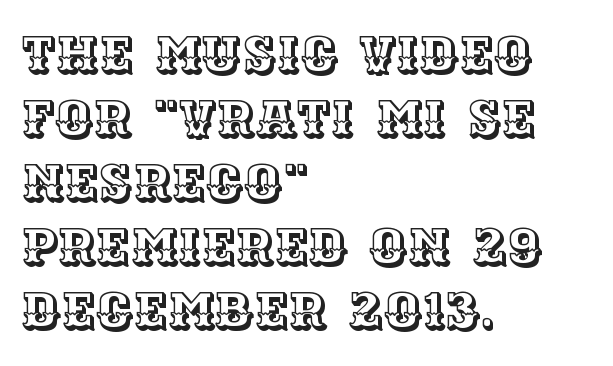
Each letter keeps its own natural width here, so spacing adapts to shape. Italic? Not at all — the glyphs are vertical. The typesetter chose a ragged-right arrangement here. The rendering keeps characters at their native spacing. Descenders are the only things crossing below the line.
